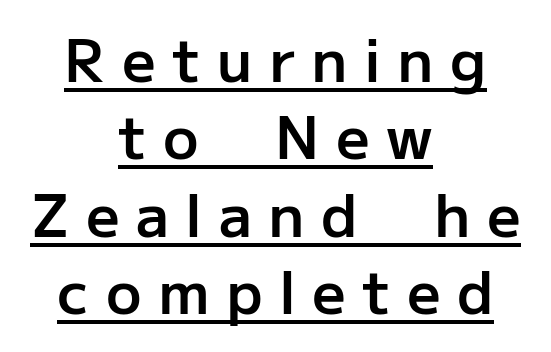
{"serif": "no", "italic": "no", "bold": "semi", "weight": "semibold", "width": "normal", "stroke_contrast": "low", "x_height": "medium", "monospaced": "no", "underline": "yes", "align": "center", "line_spacing": "normal", "line_spacing_ratio": 1.31, "letter_spacing": "wide", "letter_spacing_em": 0.28, "glyph_px": 59}
